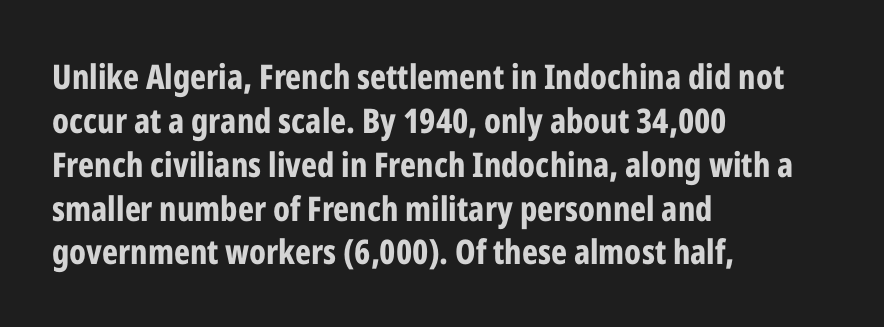
The image shows 34 px bold, condensed sans-serif type, upright; set left-aligned, normal line spacing (1.29x), normal letter spacing, not underlined; low stroke contrast and a medium x-height.
